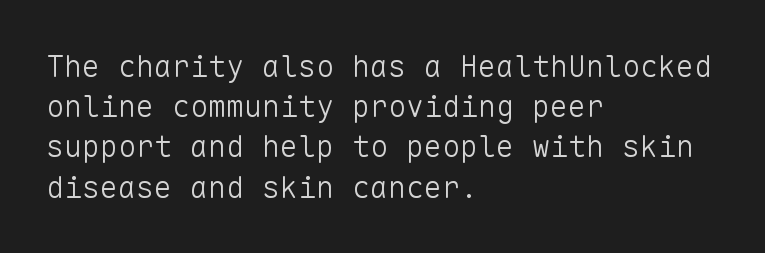
{"serif": "no", "italic": "no", "bold": "no", "weight": "light", "width": "normal", "stroke_contrast": "low", "x_height": "medium", "monospaced": "yes", "underline": "no", "align": "left", "line_spacing": "normal", "line_spacing_ratio": 1.34, "letter_spacing": "normal", "letter_spacing_em": 0.0, "glyph_px": 30}
